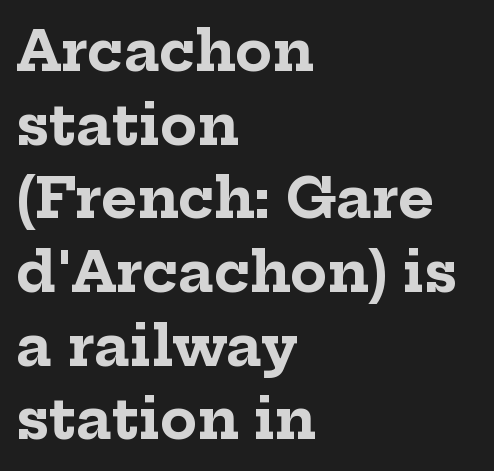
Every letter is thick-stroked: bold, no question. Underlining? Definitely not there. Designer's note — italics off, roman on. Looks like regular typesetting: each glyph gets only the width it needs.
